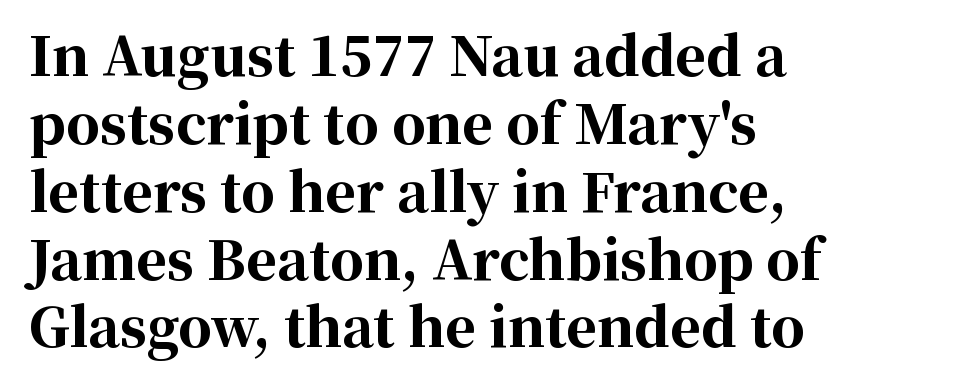
The typeface chosen for these lines features serifs. Strokes here are thick enough to call this a true bold. Layout note: lines flush left. Baseline-to-baseline distance is the conventional proportion of letter height. A roman cut, with each character standing at attention. Spacing verdict: proportional, widths tailored to each character.
